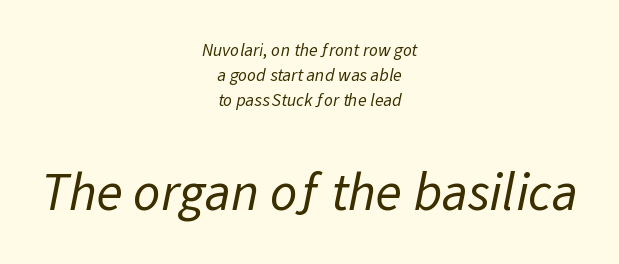
The image shows 54 px regular-weight sans-serif type; set centered, normal line spacing (1.39x), normal letter spacing, not underlined; the second (bottom) block is 3.0x larger; low stroke contrast and a medium x-height.
